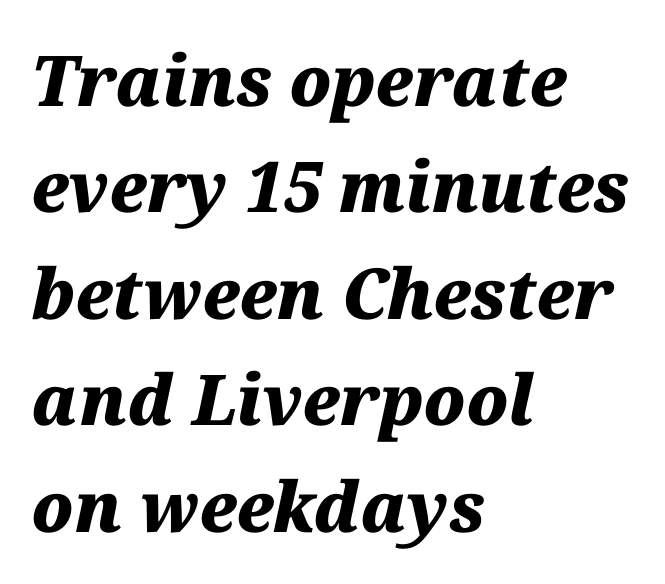
The image shows 70 px heavy type, italic (leaning right); set left-aligned, normal line spacing (1.52x), normal letter spacing, not underlined; medium stroke contrast and a medium x-height.
